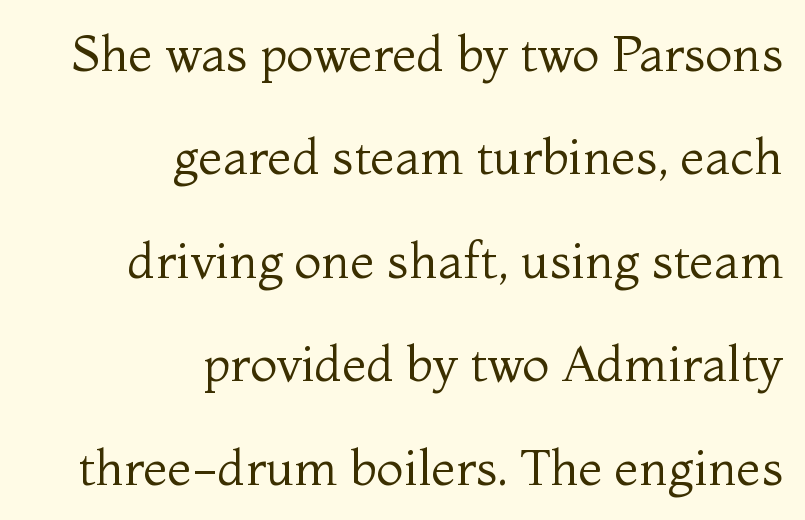
The gap between lines stays unmarked. You can tell it's not italic because the verticals are truly vertical. Which margin do the lines hug? The right one — the left edge is uneven. Is the stroke heavy? The answer is a plain regular-or-lighter. The rendering uses a large line-height, opening up the rows. Glyph-to-glyph distance matches everyday printed text.
